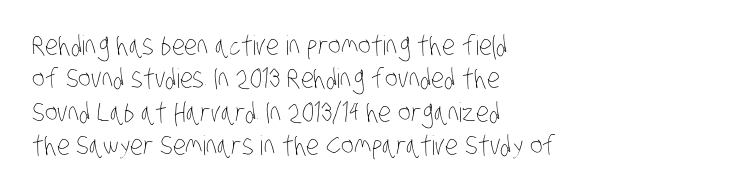
{"bold": "no", "underline": "no", "align": "left", "line_spacing_ratio": 1.24, "letter_spacing": "normal", "letter_spacing_em": 0.0, "glyph_px": 27}
